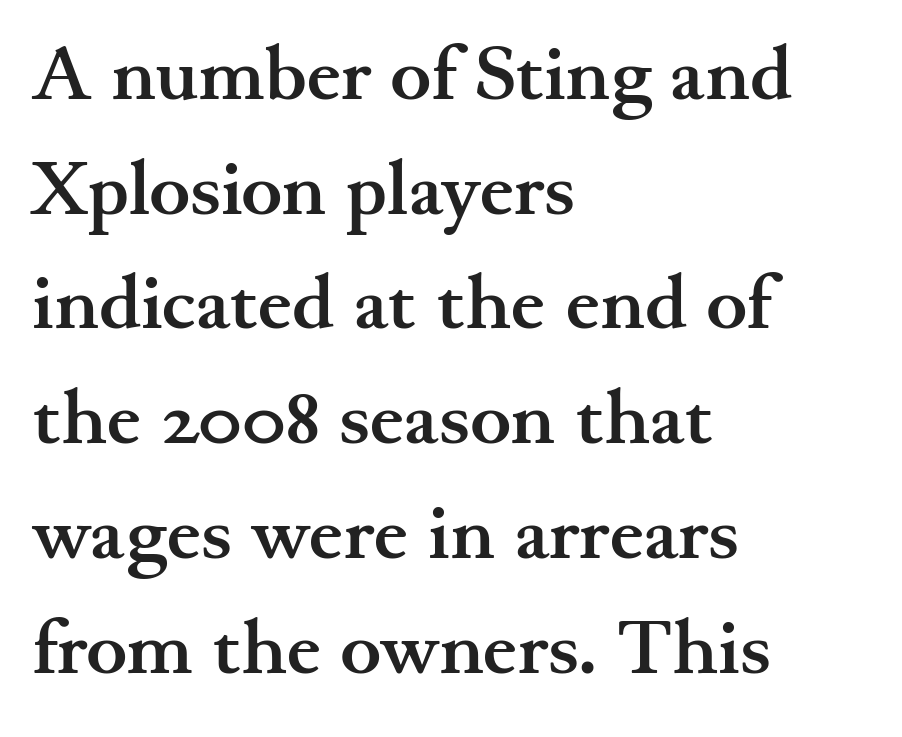
{"serif": "yes", "italic": "no", "bold": "yes", "weight": "semibold", "width": "wide", "stroke_contrast": "medium", "x_height": "small", "monospaced": "no", "underline": "no", "align": "left", "line_spacing": "normal", "line_spacing_ratio": 1.49, "letter_spacing": "normal", "letter_spacing_em": 0.0, "glyph_px": 77}
